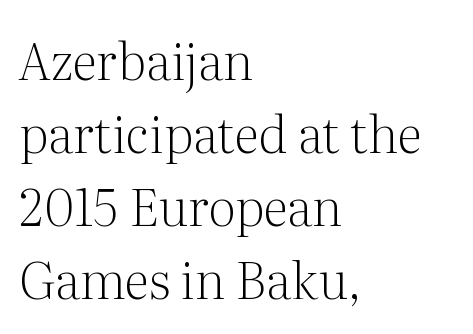
{"serif": "yes", "italic": "no", "bold": "no", "weight": "light", "width": "normal", "stroke_contrast": "medium", "x_height": "medium", "monospaced": "no", "underline": "no", "align": "left", "line_spacing": "normal", "line_spacing_ratio": 1.43, "letter_spacing": "normal", "letter_spacing_em": 0.0, "glyph_px": 51}
